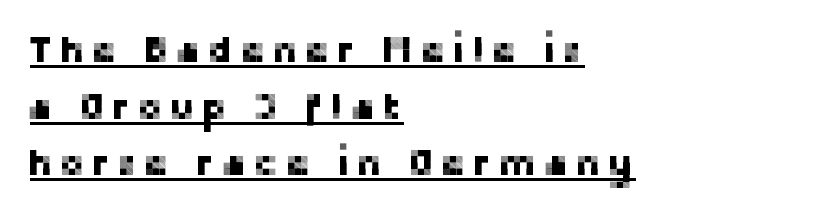
{"serif": "no", "italic": "no", "width": "normal", "stroke_contrast": "low", "x_height": "medium", "monospaced": "no", "underline": "yes", "align": "left", "line_spacing": "normal", "line_spacing_ratio": 1.49, "glyph_px": 38}
